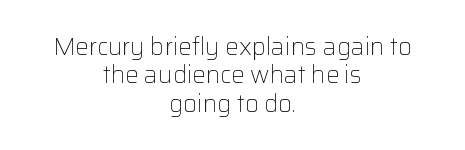
Q: Is the text bold? A: No.
Q: Is the text italic (slanted)? A: No, it is upright.
Q: Is the text underlined? A: No.
Q: How is the paragraph aligned? A: Centered.
Q: Is the spacing between letters normal or unusually wide? A: Normal.
